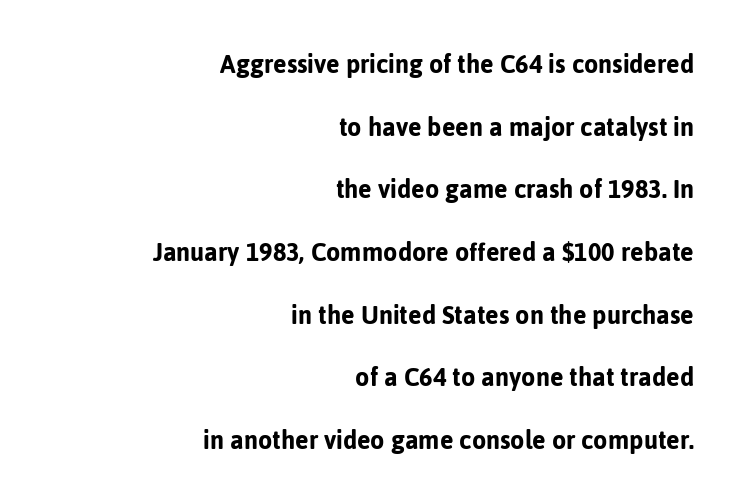
A roman cut, with each character standing at attention. Line spacing here is loose. Inter-character spacing is left at the font's built-in metrics. Do the characters align in a grid? No, the font is proportional. The typesetter chose a ragged-left arrangement here.
